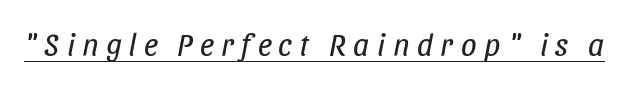
Looking at the ascenders, they clearly lean. These lines are rendered in a variable-pitch font. Short note: letters widely spaced. The glyphs are accompanied by a horizontal stroke just below them.
